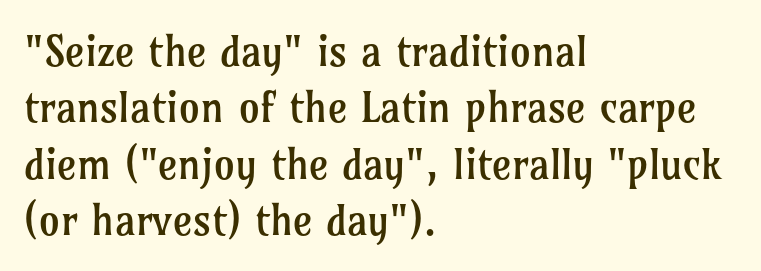
Q: Is the text bold? A: No.
Q: Is the text italic (slanted)? A: No, it is upright.
Q: Is the typeface a serif or a sans-serif typeface? A: Serif.
Q: Is the text underlined? A: No.
Q: How is the paragraph aligned? A: Left-aligned.
Q: Is the spacing between letters normal or unusually wide? A: Normal.
Q: Is the spacing between lines tight, normal or loose? A: Normal.
Q: Width (condensed, normal, or wide)? A: Normal.
Q: Stroke contrast? A: Low.
Q: x-height? A: Medium.
Q: Monospaced? A: No.
